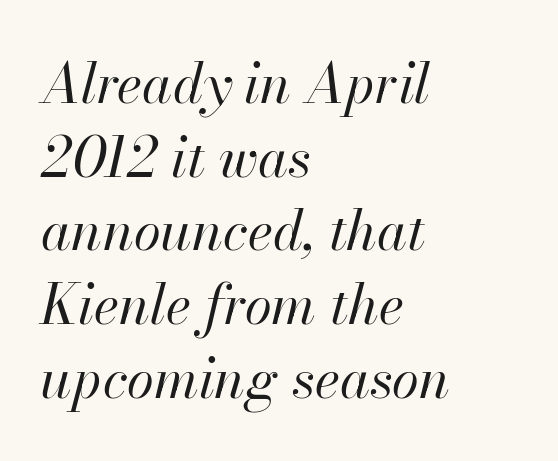
Q: Is the text bold? A: No.
Q: Is the text italic (slanted)? A: Yes, it leans right by about 13 degrees.
Q: Is the text underlined? A: No.
Q: How is the paragraph aligned? A: Left-aligned.
Q: Is the spacing between letters normal or unusually wide? A: Normal.
Q: Is the spacing between lines tight, normal or loose? A: Normal.
Q: Width (condensed, normal, or wide)? A: Normal.
Q: Stroke contrast? A: High.
Q: x-height? A: Small.
Q: Monospaced? A: No.
